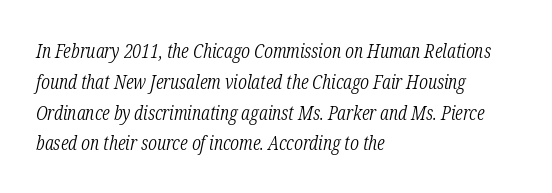
The image shows 20 px text type, italic (leaning right); set left-aligned, normal line spacing (1.54x), normal letter spacing, not underlined.
